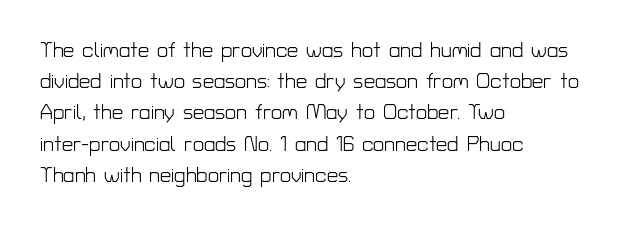
The image shows 20 px text type, upright; set left-aligned, normal line spacing (1.56x), normal letter spacing, not underlined.
